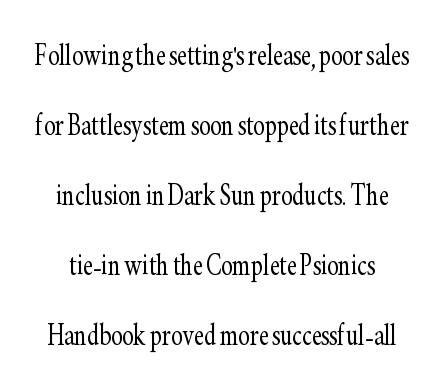
The image shows 35 px light, condensed serif type, upright; set loose line spacing (2.0x), normal letter spacing, not underlined; low stroke contrast and a small x-height.
